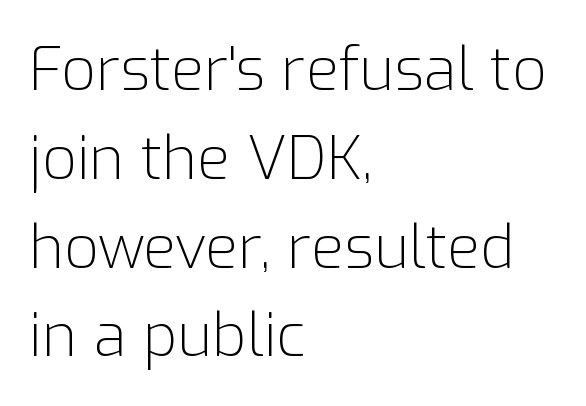
The image shows 60 px light sans-serif type, upright; set left-aligned, normal line spacing (1.48x), normal letter spacing, not underlined; low stroke contrast and a medium x-height.
